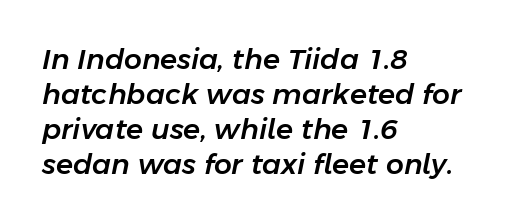
Q: Is the text italic (slanted)? A: Yes, it leans right by about 11 degrees.
Q: Is the text underlined? A: No.
Q: How is the paragraph aligned? A: Left-aligned.
Q: Is the spacing between letters normal or unusually wide? A: Normal.
Q: Is the spacing between lines tight, normal or loose? A: Normal.
Q: Width (condensed, normal, or wide)? A: Normal.
Q: Stroke contrast? A: Low.
Q: x-height? A: Medium.
Q: Monospaced? A: No.
